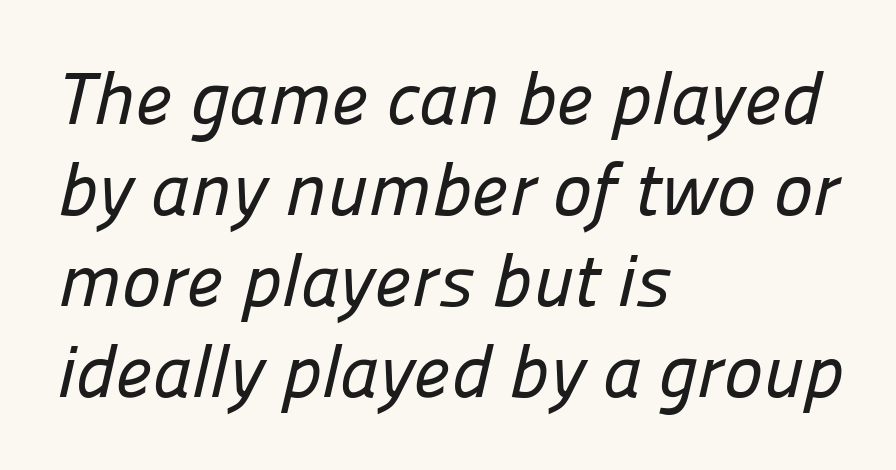
Has an underline been added? It has not. Here the designer chose a conventional face with non-uniform glyph widths. A student would call this left alignment; a typographer would say flush left, rag right. Nope, no serifs anywhere on these letters. This sample uses plain, unmodified letter spacing.
